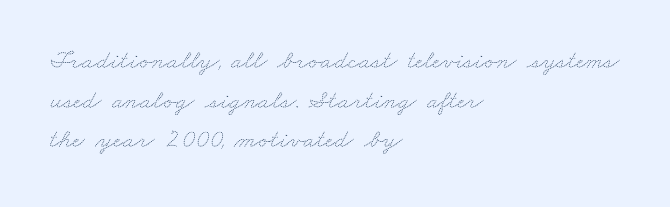
{"bold": "no", "underline": "no", "align": "left", "line_spacing": "normal", "line_spacing_ratio": 1.52, "letter_spacing": "normal", "letter_spacing_em": 0.0, "glyph_px": 26}
